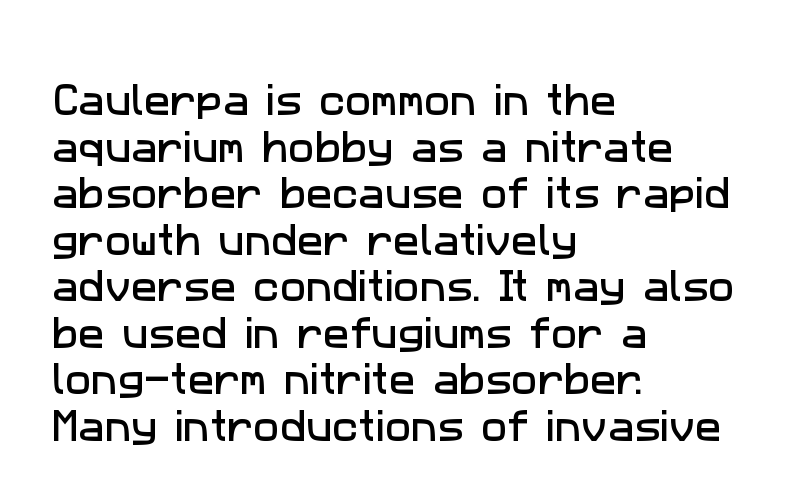
{"serif": "no", "width": "normal", "stroke_contrast": "low", "x_height": "medium", "monospaced": "no", "underline": "no", "align": "left", "line_spacing": "normal", "line_spacing_ratio": 1.33, "letter_spacing": "normal", "letter_spacing_em": 0.0, "glyph_px": 35}
